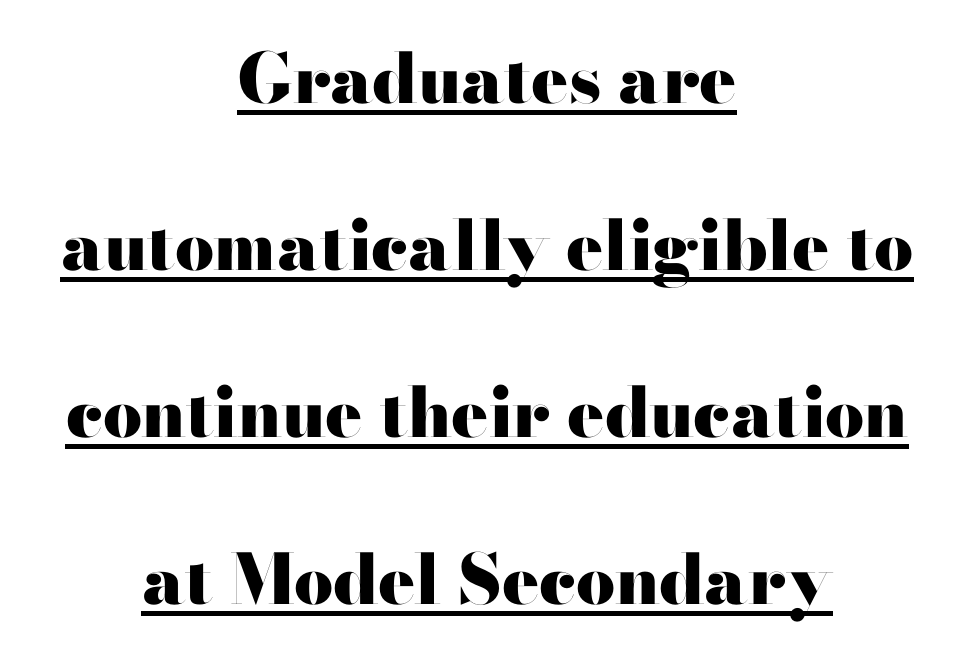
The image shows 69 px heavy, wide sans-serif type, upright; set centered, loose line spacing (2.42x), normal letter spacing, underlined; high stroke contrast and a small x-height.
